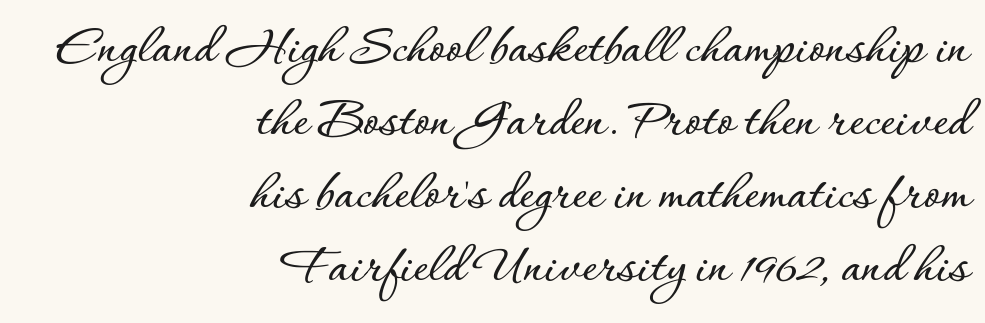
{"width": "normal", "stroke_contrast": "low", "x_height": "small", "monospaced": "no", "underline": "no", "align": "right", "line_spacing": "normal", "line_spacing_ratio": 1.28, "letter_spacing": "normal", "letter_spacing_em": 0.0, "glyph_px": 57}
